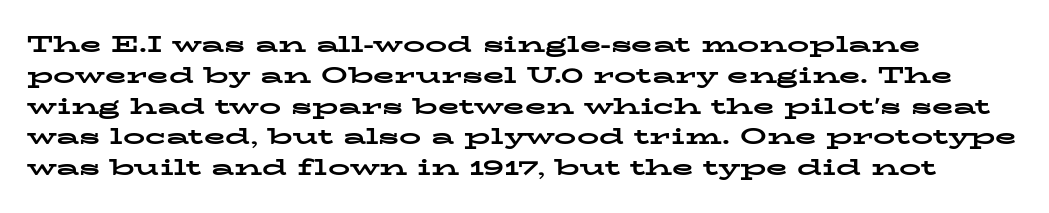
The image shows 22 px bold type, upright; set left-aligned, normal line spacing (1.4x), normal letter spacing, not underlined.
